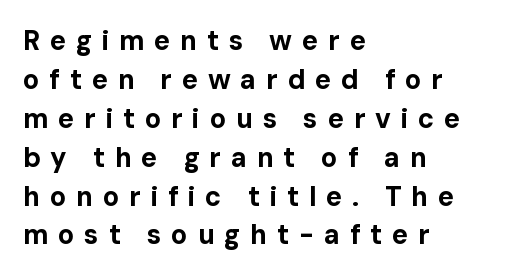
{"italic": "no", "bold": "yes", "underline": "no", "align": "left", "line_spacing": "normal", "line_spacing_ratio": 1.44, "letter_spacing": "wide", "letter_spacing_em": 0.36, "glyph_px": 27}
